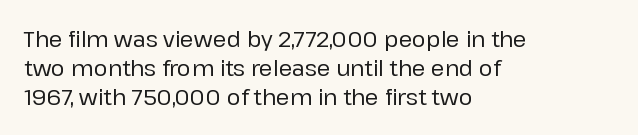
The image shows 21 px text type, upright; set left-aligned, normal line spacing (1.38x), normal letter spacing, not underlined.
